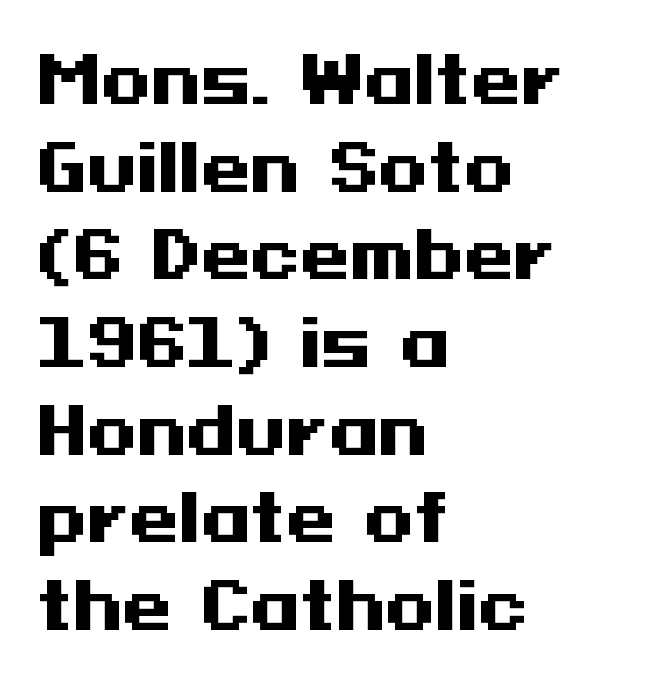
Q: Is the text bold? A: Yes.
Q: Is the text italic (slanted)? A: No, it is upright.
Q: Is the typeface a serif or a sans-serif typeface? A: Sans-serif.
Q: Is the text underlined? A: No.
Q: How is the paragraph aligned? A: Left-aligned.
Q: Is the spacing between letters normal or unusually wide? A: Normal.
Q: Is the spacing between lines tight, normal or loose? A: Normal.
Q: Width (condensed, normal, or wide)? A: Wide.
Q: Stroke contrast? A: Medium.
Q: x-height? A: Medium.
